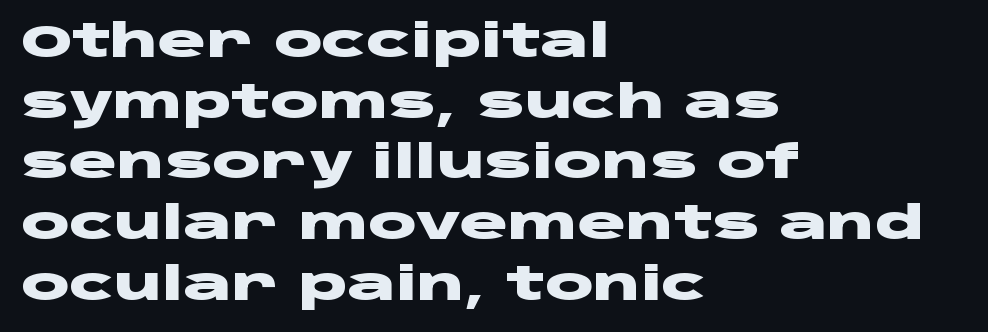
Q: Is the text bold? A: Yes.
Q: Is the text italic (slanted)? A: No, it is upright.
Q: Is the typeface a serif or a sans-serif typeface? A: Sans-serif.
Q: Is the text underlined? A: No.
Q: How is the paragraph aligned? A: Left-aligned.
Q: Is the spacing between letters normal or unusually wide? A: Normal.
Q: Is the spacing between lines tight, normal or loose? A: Normal.
Q: Width (condensed, normal, or wide)? A: Wide.
Q: Stroke contrast? A: Low.
Q: x-height? A: Large.
Q: Monospaced? A: No.
